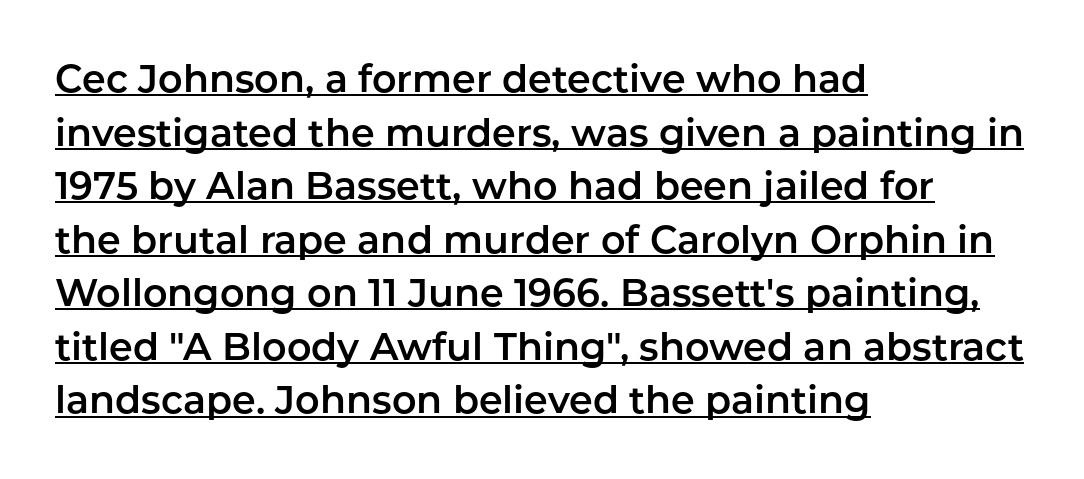
{"serif": "no", "italic": "no", "width": "normal", "stroke_contrast": "low", "x_height": "medium", "monospaced": "no", "underline": "yes", "align": "left", "line_spacing": "normal", "line_spacing_ratio": 1.41, "letter_spacing": "normal", "letter_spacing_em": 0.0, "glyph_px": 38}
